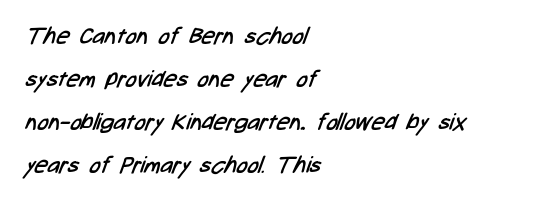
Q: Is the text bold? A: No.
Q: Is the text underlined? A: No.
Q: How is the paragraph aligned? A: Left-aligned.
Q: Is the spacing between letters normal or unusually wide? A: Normal.
